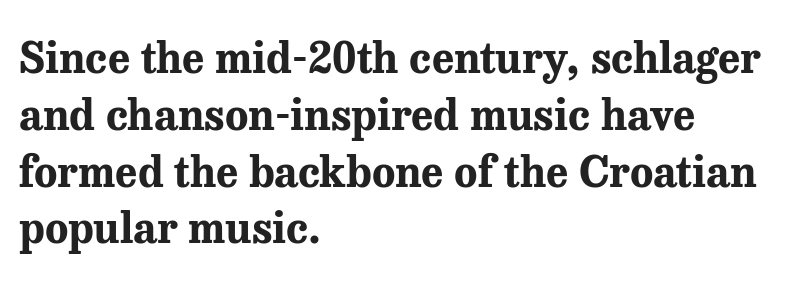
Note the varied advance widths — an 'i' is clearly narrower than an 'm'. Unlike italic type, these characters show no tilt at all. The face used here is seriffed, in the tradition of book romans. The foot of each line stays bare and open.
